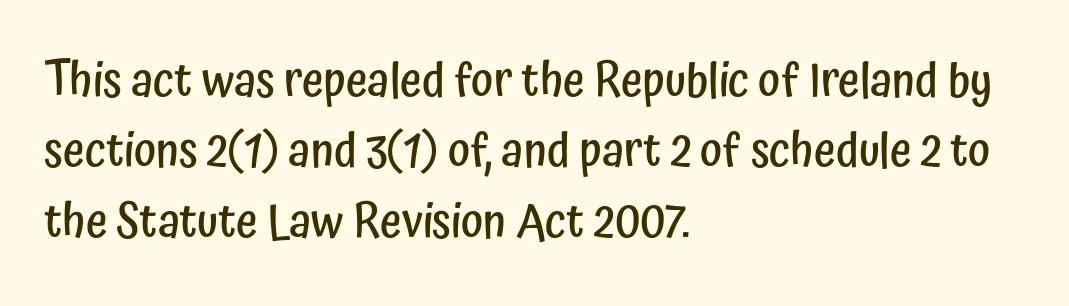
Q: Is the text bold? A: Semi-bold.
Q: Is the text italic (slanted)? A: No, it is upright.
Q: Is the typeface a serif or a sans-serif typeface? A: Sans-serif.
Q: Is the text underlined? A: No.
Q: How is the paragraph aligned? A: Left-aligned.
Q: Is the spacing between letters normal or unusually wide? A: Normal.
Q: Is the spacing between lines tight, normal or loose? A: Normal.
Q: Width (condensed, normal, or wide)? A: Condensed.
Q: Stroke contrast? A: Low.
Q: x-height? A: Medium.
Q: Monospaced? A: No.
